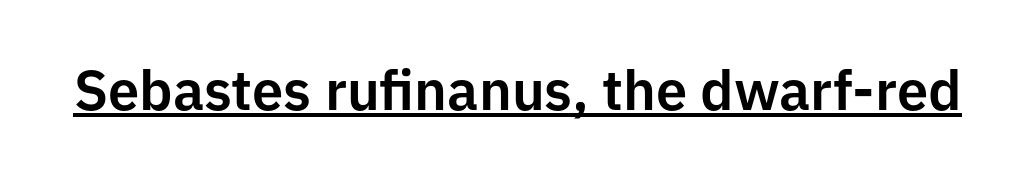
This is roman type, the default non-slanted kind. The passage shown has conventional tracking throughout. In terms of letterform style, serifs are entirely absent. You could not count columns in this text — the font is proportionally spaced. These characters rest on top of a visible drawn line.
